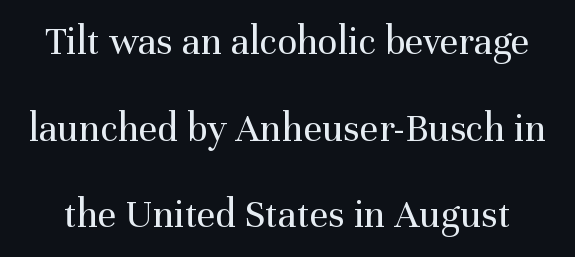
The passage shown has conventional tracking throughout. Words float on clear page, feet unadorned. I'd call this a serif setting — the letters wear small feet. The face used here is proportionally spaced, like ordinary book or web type. Leading: increased.
